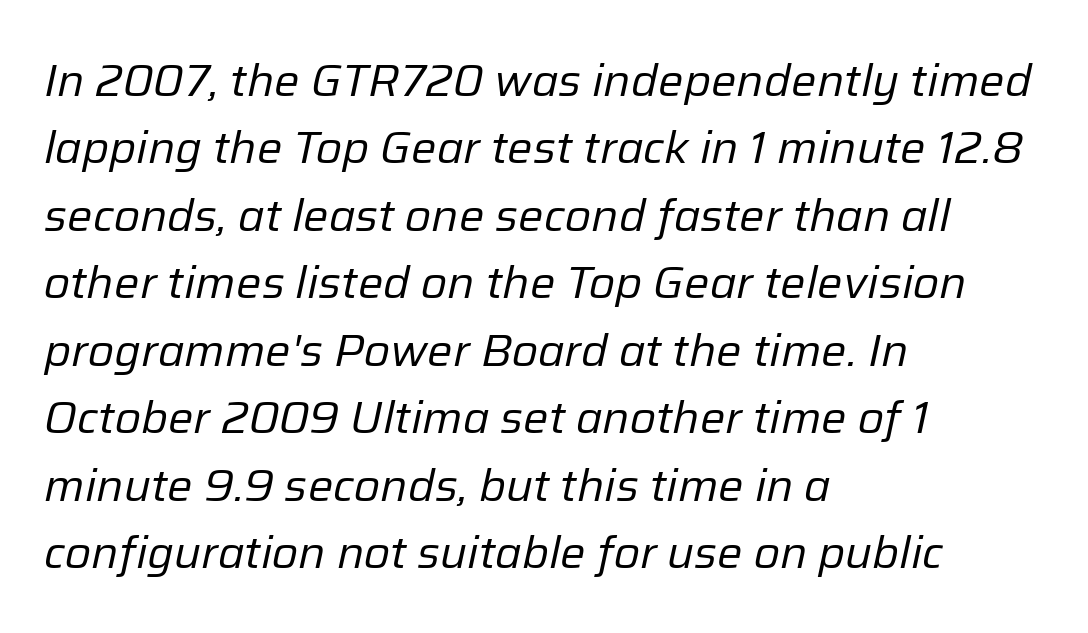
{"italic": "yes", "lean": "right", "slant_degrees": 12, "bold": "no", "weight": "regular", "width": "normal", "stroke_contrast": "low", "x_height": "medium", "monospaced": "no", "underline": "no", "align": "left", "line_spacing": "normal", "line_spacing_ratio": 1.5, "letter_spacing": "normal", "letter_spacing_em": 0.0, "glyph_px": 45}
